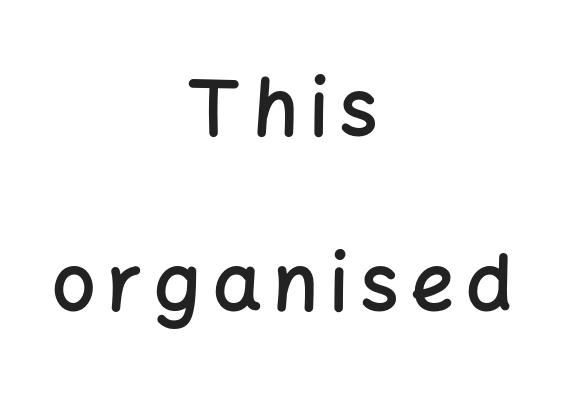
The image shows 77 px semibold sans-serif type, upright; set centered, loose line spacing (2.27x), not underlined; low stroke contrast and a medium x-height.
